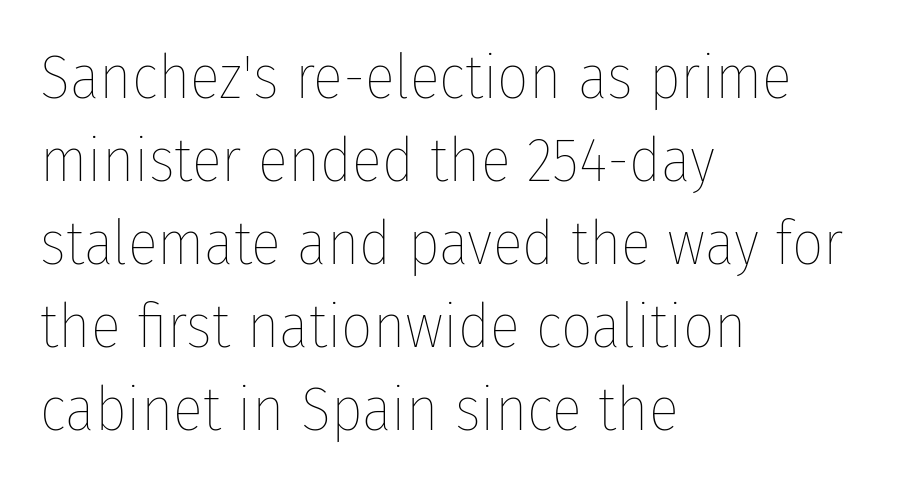
{"italic": "no", "bold": "no", "weight": "thin", "width": "condensed", "stroke_contrast": "low", "x_height": "medium", "monospaced": "no", "underline": "no", "align": "left", "line_spacing": "normal", "line_spacing_ratio": 1.34, "letter_spacing": "normal", "letter_spacing_em": 0.0, "glyph_px": 62}
